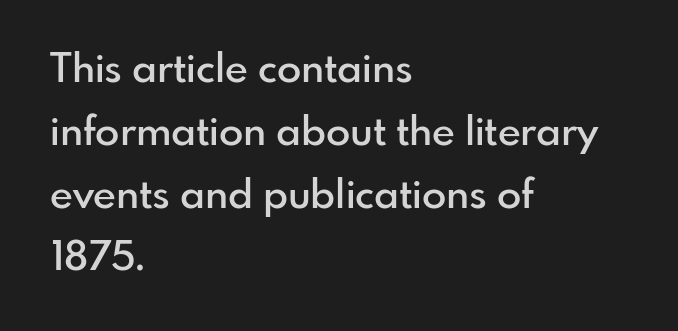
Q: Is the text bold? A: Semi-bold.
Q: Is the text italic (slanted)? A: No, it is upright.
Q: Is the typeface a serif or a sans-serif typeface? A: Sans-serif.
Q: Is the text underlined? A: No.
Q: How is the paragraph aligned? A: Left-aligned.
Q: Is the spacing between letters normal or unusually wide? A: Normal.
Q: Is the spacing between lines tight, normal or loose? A: Normal.
Q: Width (condensed, normal, or wide)? A: Normal.
Q: Stroke contrast? A: Low.
Q: x-height? A: Small.
Q: Monospaced? A: No.
